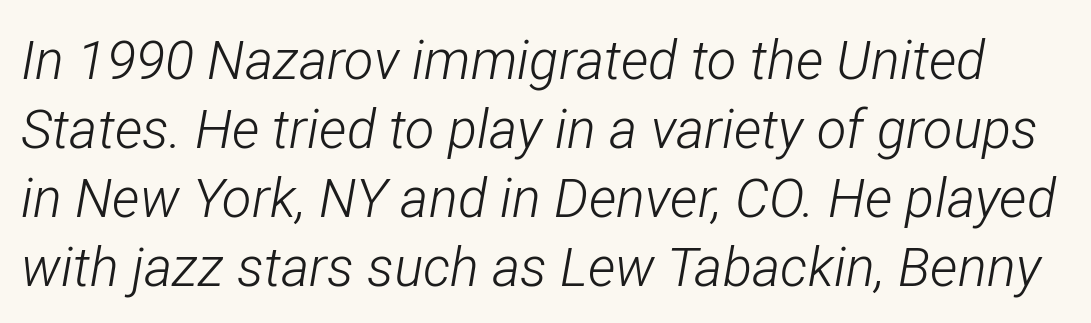
{"italic": "yes", "lean": "right", "slant_degrees": 12, "bold": "no", "weight": "light", "width": "condensed", "stroke_contrast": "low", "x_height": "medium", "monospaced": "no", "underline": "no", "line_spacing": "normal", "line_spacing_ratio": 1.28, "letter_spacing": "normal", "letter_spacing_em": 0.0, "glyph_px": 54}
